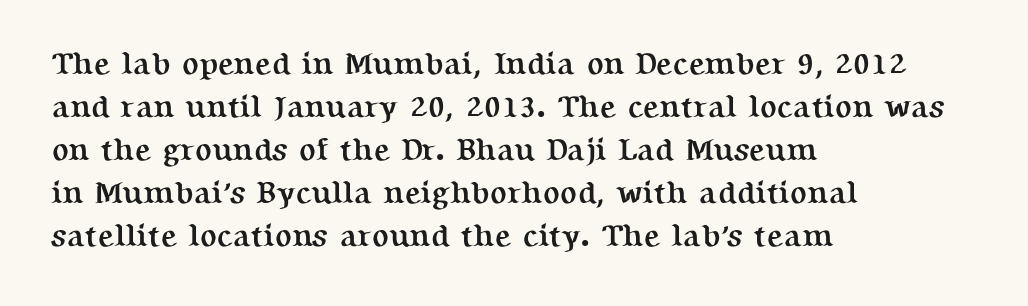
Q: Is the text bold? A: Yes.
Q: Is the text italic (slanted)? A: No, it is upright.
Q: Is the typeface a serif or a sans-serif typeface? A: Serif.
Q: Is the text underlined? A: No.
Q: How is the paragraph aligned? A: Left-aligned.
Q: Is the spacing between letters normal or unusually wide? A: Normal.
Q: Is the spacing between lines tight, normal or loose? A: Normal.
Q: Width (condensed, normal, or wide)? A: Normal.
Q: Stroke contrast? A: Medium.
Q: x-height? A: Medium.
Q: Monospaced? A: No.
